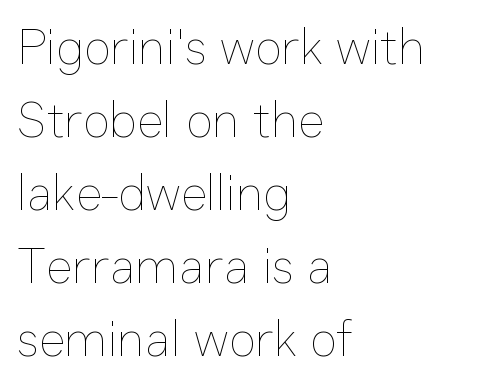
Regarding leading, the lines here are spaced in the standard way. Spacing verdict: proportional, widths tailored to each character. Alignment: flush left. Unlike italic type, these characters show no tilt at all.
